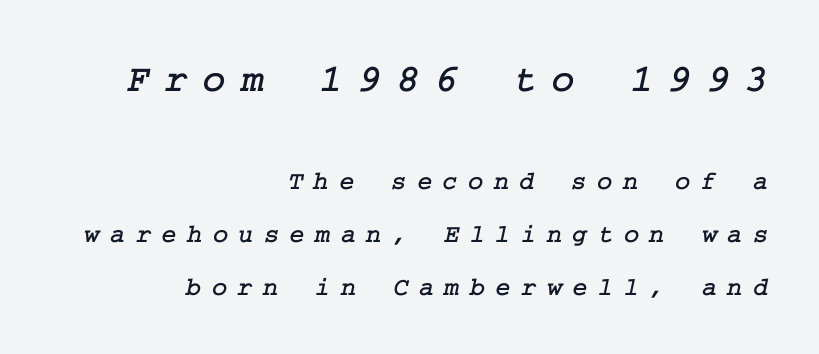
Q: Is the typeface a serif or a sans-serif typeface? A: Serif.
Q: Is the text underlined? A: No.
Q: How is the paragraph aligned? A: Right-aligned.
Q: Is the spacing between letters normal or unusually wide? A: Unusually wide.
Q: Is the spacing between lines tight, normal or loose? A: Loose.
Q: Which block of text is set in a larger size, the first (top) or the second (bottom)? A: The first (top) one.
Q: Width (condensed, normal, or wide)? A: Normal.
Q: Stroke contrast? A: Low.
Q: x-height? A: Medium.
